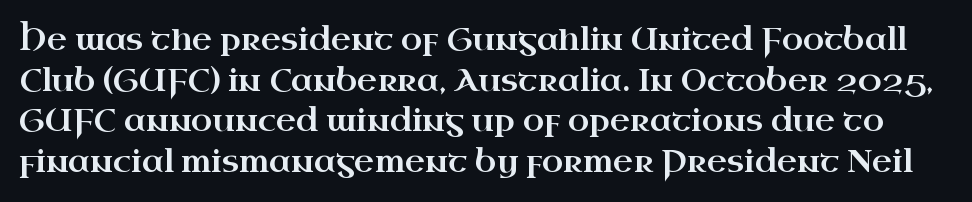
{"serif": "yes", "italic": "no", "width": "wide", "stroke_contrast": "high", "x_height": "small", "monospaced": "no", "underline": "no", "line_spacing": "normal", "line_spacing_ratio": 1.31, "letter_spacing": "normal", "letter_spacing_em": 0.0, "glyph_px": 31}
